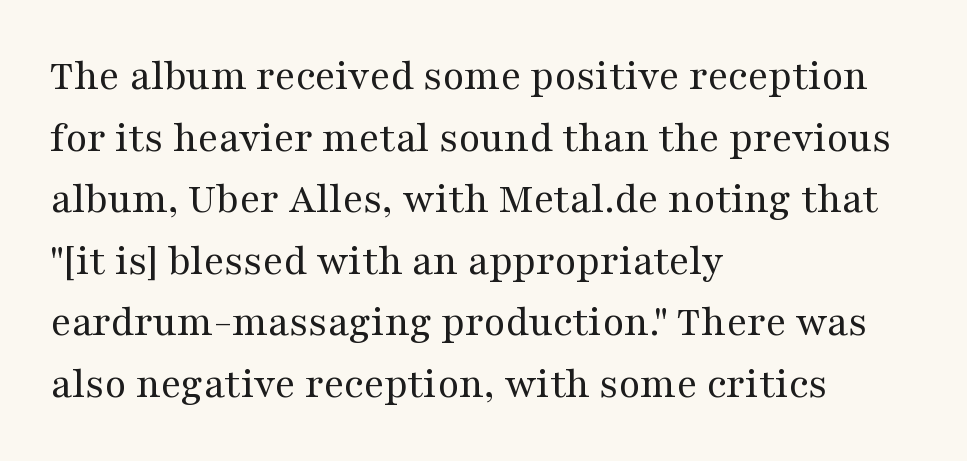
The image shows 44 px regular-weight, wide serif type, upright; set left-aligned, normal line spacing (1.4x), normal letter spacing, not underlined; medium stroke contrast and a medium x-height.
